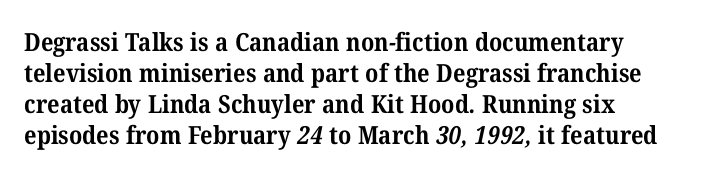
The passage shown is not underscored anywhere. Every row of glyphs begins at an identical x-position on the left. The passage shown is emphatically bold. The line texture is even and compact thanks to regular tracking.
